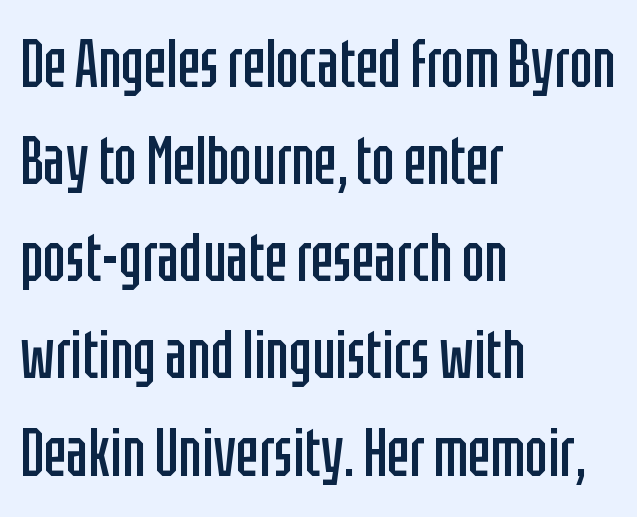
Q: Is the text bold? A: No.
Q: Is the text italic (slanted)? A: No, it is upright.
Q: Is the typeface a serif or a sans-serif typeface? A: Sans-serif.
Q: Is the text underlined? A: No.
Q: How is the paragraph aligned? A: Left-aligned.
Q: Is the spacing between letters normal or unusually wide? A: Normal.
Q: Is the spacing between lines tight, normal or loose? A: Normal.
Q: Width (condensed, normal, or wide)? A: Condensed.
Q: Stroke contrast? A: Low.
Q: x-height? A: Large.
Q: Monospaced? A: No.
